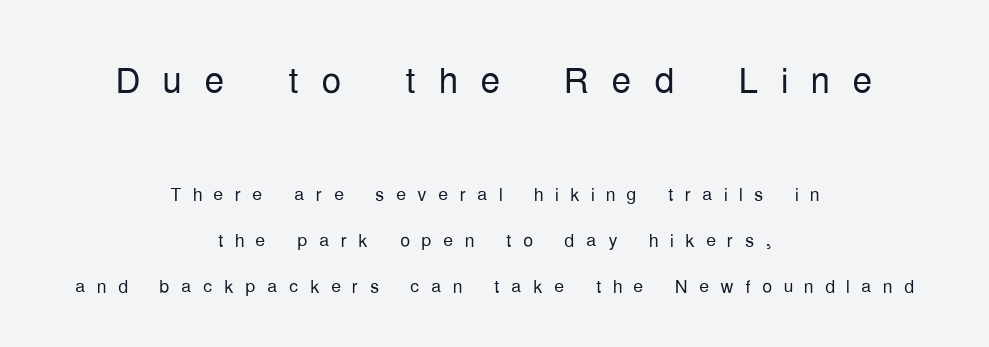
{"serif": "no", "italic": "no", "bold": "no", "weight": "light", "width": "condensed", "stroke_contrast": "low", "x_height": "medium", "monospaced": "no", "underline": "no", "align": "center", "line_spacing_ratio": 1.84, "letter_spacing": "wide", "letter_spacing_em": 0.45, "larger_block": "first", "size_ratio": 2.0, "glyph_px": 50}
